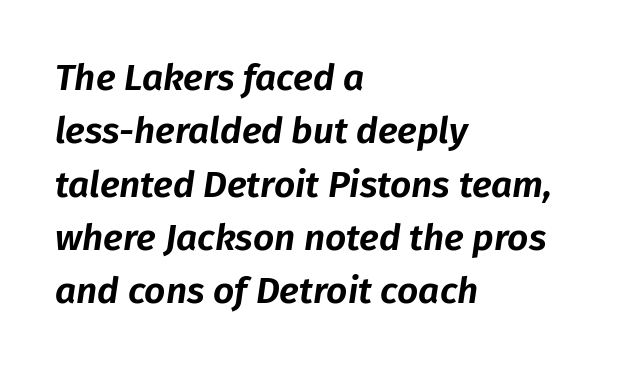
The face used here is proportionally spaced, like ordinary book or web type. Slant detected: the letters are inclined. The strip under each line holds only bare page. The paragraph shown leans on its left margin. Standard letterfit; no display-style spreading of the glyphs. If you measured baseline to baseline, you'd find a middling distance.
